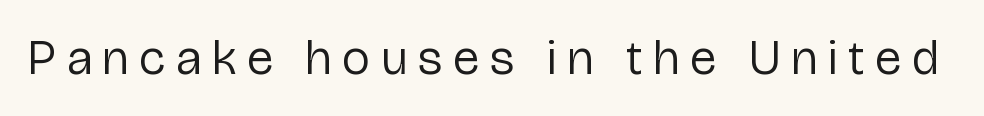
{"serif": "no", "italic": "no", "bold": "no", "weight": "regular", "width": "normal", "stroke_contrast": "low", "x_height": "medium", "monospaced": "no", "underline": "no", "letter_spacing": "wide", "letter_spacing_em": 0.22, "glyph_px": 49}
